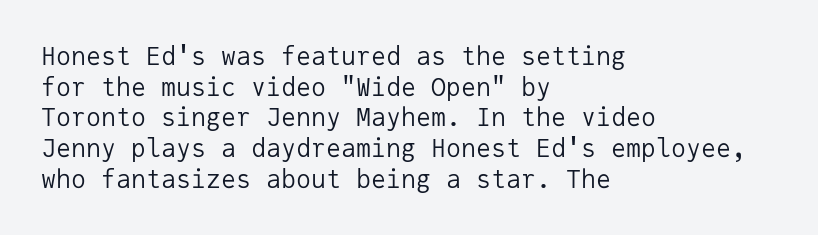
The image shows 25 px text type, upright; set left-aligned, line spacing 1.23x, normal letter spacing, not underlined.
